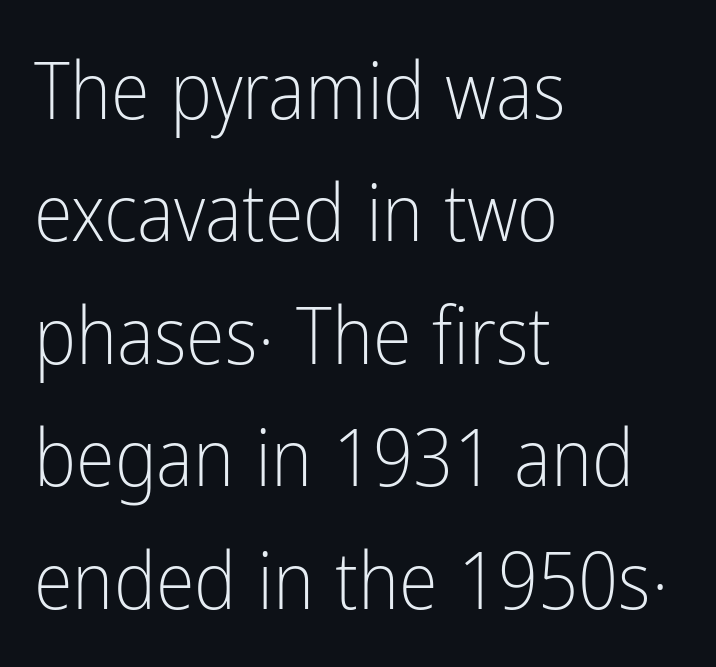
{"serif": "no", "italic": "no", "bold": "no", "weight": "light", "width": "condensed", "stroke_contrast": "low", "x_height": "medium", "monospaced": "no", "underline": "no", "align": "left", "line_spacing": "normal", "line_spacing_ratio": 1.55, "letter_spacing": "normal", "letter_spacing_em": 0.0, "glyph_px": 79}
